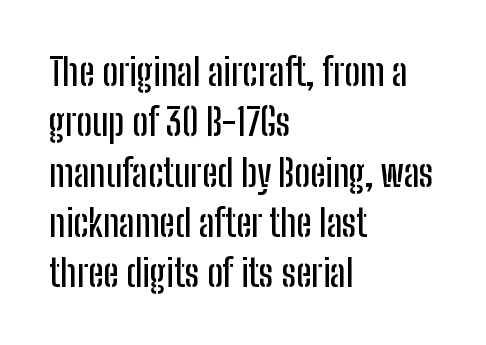
The image shows 37 px condensed sans-serif type, upright; set left-aligned, normal line spacing (1.36x), normal letter spacing, not underlined; low stroke contrast and a medium x-height.
